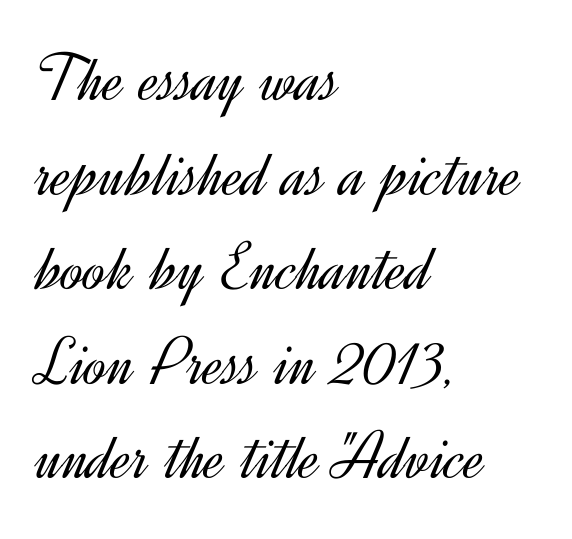
There is no visible air inserted between adjacent glyphs. A typesetter would call this leading conventional body-copy spacing. Layout note: lines flush left. The passage shown is not underscored anywhere.
